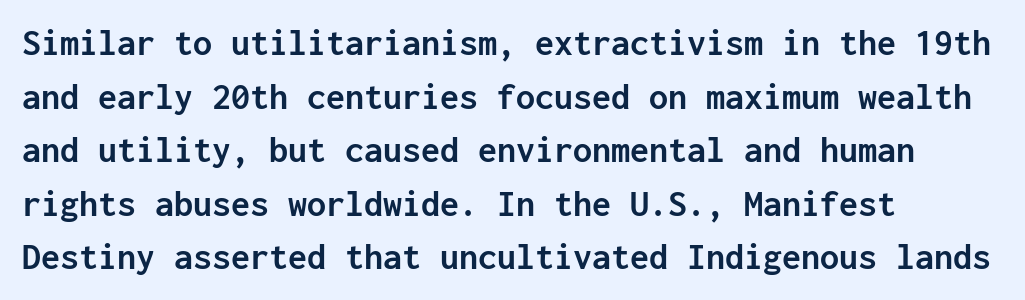
Q: Is the text bold? A: Yes.
Q: Is the text italic (slanted)? A: No, it is upright.
Q: Is the typeface a serif or a sans-serif typeface? A: Sans-serif.
Q: Is the text underlined? A: No.
Q: How is the paragraph aligned? A: Left-aligned.
Q: Is the spacing between letters normal or unusually wide? A: Normal.
Q: Is the spacing between lines tight, normal or loose? A: Normal.
Q: Width (condensed, normal, or wide)? A: Normal.
Q: Stroke contrast? A: Low.
Q: x-height? A: Medium.
Q: Monospaced? A: Yes.
